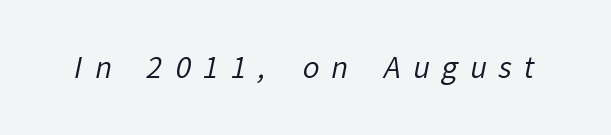
The image shows 28 px regular-weight sans-serif type; set unusually wide letter spacing (+0.44 em), not underlined; low stroke contrast and a medium x-height.
